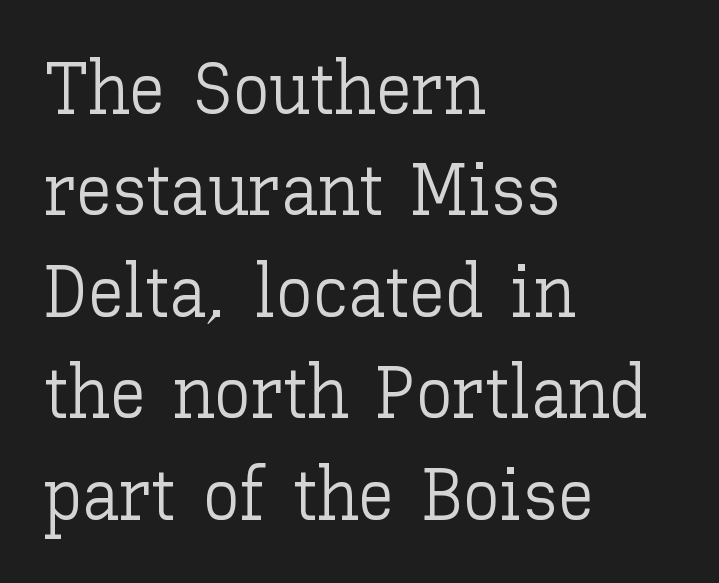
{"italic": "no", "bold": "no", "weight": "light", "width": "normal", "stroke_contrast": "low", "x_height": "medium", "monospaced": "no", "underline": "no", "align": "left", "line_spacing": "normal", "line_spacing_ratio": 1.39, "letter_spacing": "normal", "letter_spacing_em": 0.0, "glyph_px": 73}
